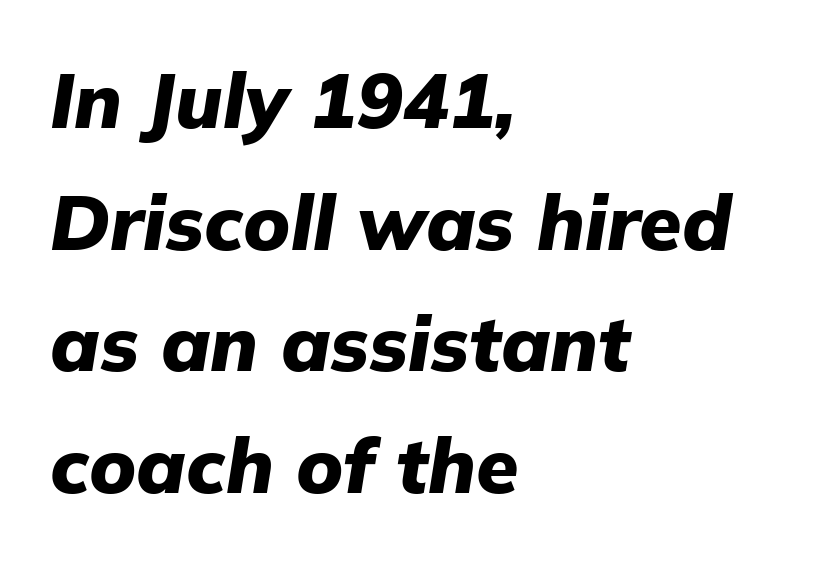
{"italic": "yes", "lean": "right", "slant_degrees": 9, "bold": "yes", "weight": "heavy", "width": "normal", "stroke_contrast": "low", "x_height": "medium", "monospaced": "no", "underline": "no", "align": "left", "line_spacing": "normal", "line_spacing_ratio": 1.58, "letter_spacing": "normal", "letter_spacing_em": 0.0, "glyph_px": 77}
